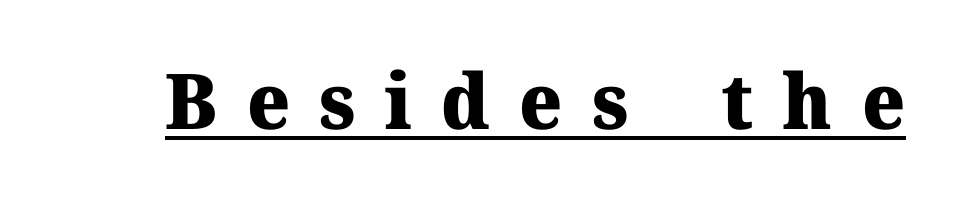
This is serif lettering, the kind often seen in printed books. The type sits square on the baseline with zero lean. Underlined type. Do the characters align in a grid? No, the font is proportional.
